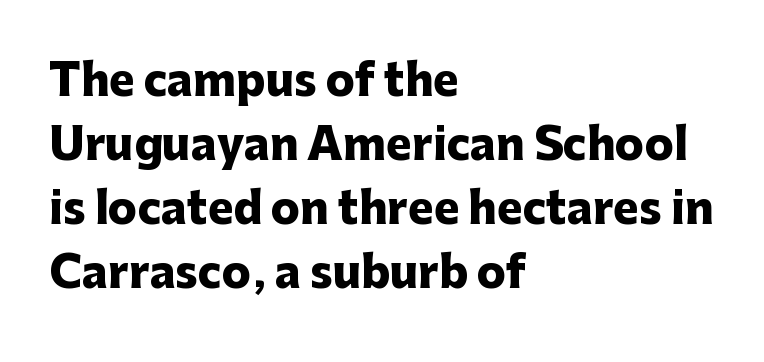
The image shows 43 px heavy sans-serif type, upright; set left-aligned, normal line spacing (1.49x), normal letter spacing, not underlined; low stroke contrast and a medium x-height.
